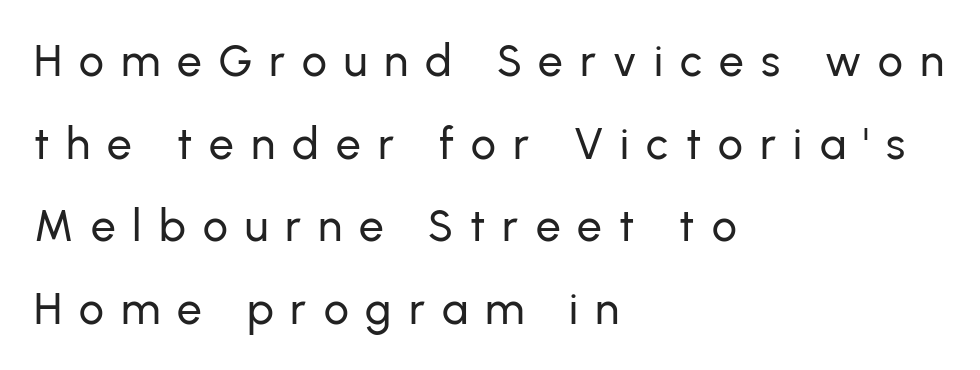
Q: Is the text italic (slanted)? A: No, it is upright.
Q: Is the typeface a serif or a sans-serif typeface? A: Sans-serif.
Q: Is the text underlined? A: No.
Q: How is the paragraph aligned? A: Left-aligned.
Q: Is the spacing between letters normal or unusually wide? A: Unusually wide.
Q: Width (condensed, normal, or wide)? A: Normal.
Q: Stroke contrast? A: Low.
Q: x-height? A: Medium.
Q: Monospaced? A: No.
